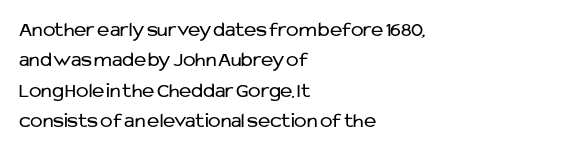
The image shows 21 px text type, upright; set left-aligned, normal line spacing (1.45x), normal letter spacing, not underlined.
